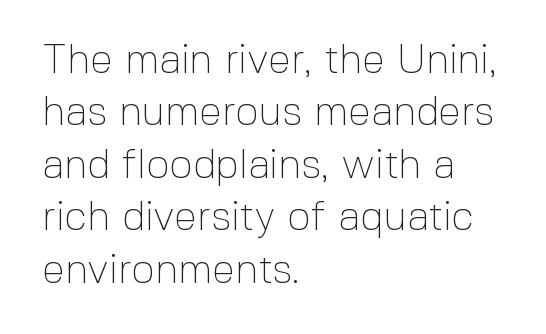
The image shows 41 px thin sans-serif type, upright; set left-aligned, normal line spacing (1.28x), normal letter spacing, not underlined; a medium x-height.
